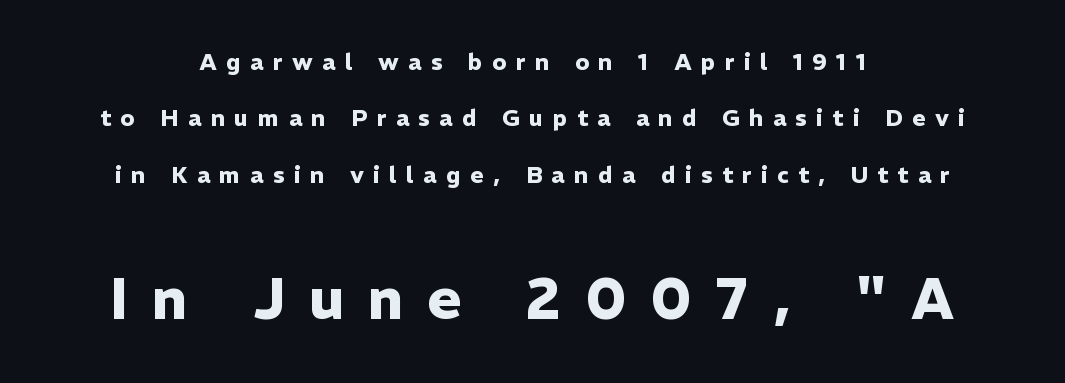
Q: Is the text bold? A: Yes.
Q: Is the text italic (slanted)? A: No, it is upright.
Q: Is the typeface a serif or a sans-serif typeface? A: Sans-serif.
Q: Is the text underlined? A: No.
Q: How is the paragraph aligned? A: Centered.
Q: Is the spacing between letters normal or unusually wide? A: Unusually wide.
Q: Is the spacing between lines tight, normal or loose? A: Loose.
Q: Which block of text is set in a larger size, the first (top) or the second (bottom)? A: The second (bottom) one.
Q: Width (condensed, normal, or wide)? A: Normal.
Q: Stroke contrast? A: Low.
Q: x-height? A: Medium.
Q: Monospaced? A: No.
